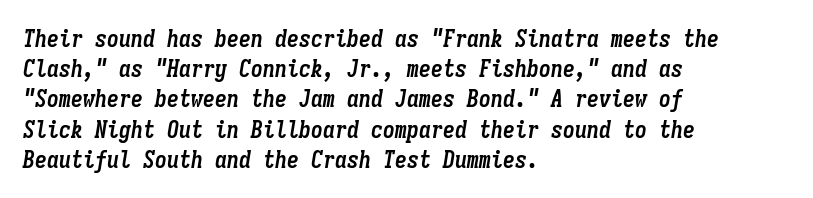
Q: Is the text bold? A: Yes.
Q: Is the text italic (slanted)? A: Yes, it leans right by about 9 degrees.
Q: Is the text underlined? A: No.
Q: How is the paragraph aligned? A: Left-aligned.
Q: Is the spacing between letters normal or unusually wide? A: Normal.
Q: Is the spacing between lines tight, normal or loose? A: Normal.
